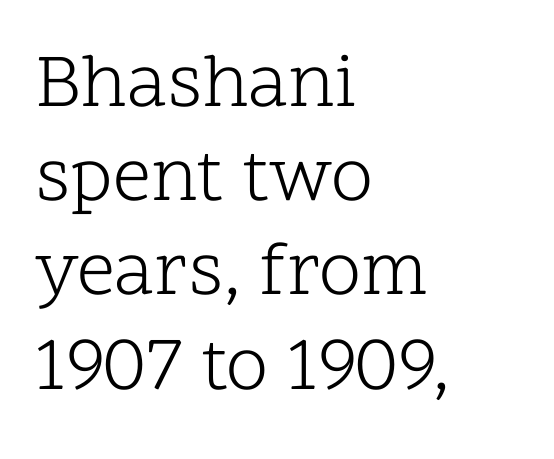
{"serif": "yes", "italic": "no", "bold": "no", "weight": "light", "width": "normal", "stroke_contrast": "low", "x_height": "medium", "monospaced": "no", "underline": "no", "align": "left", "line_spacing_ratio": 1.24, "letter_spacing": "normal", "letter_spacing_em": 0.0, "glyph_px": 76}
